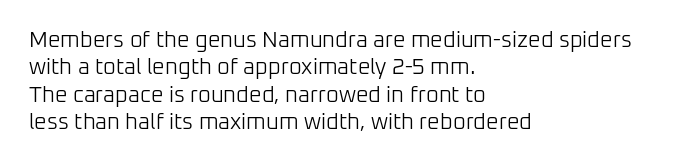
{"italic": "no", "bold": "no", "underline": "no", "align": "left", "line_spacing": "normal", "line_spacing_ratio": 1.25, "letter_spacing": "normal", "letter_spacing_em": 0.0, "glyph_px": 22}
